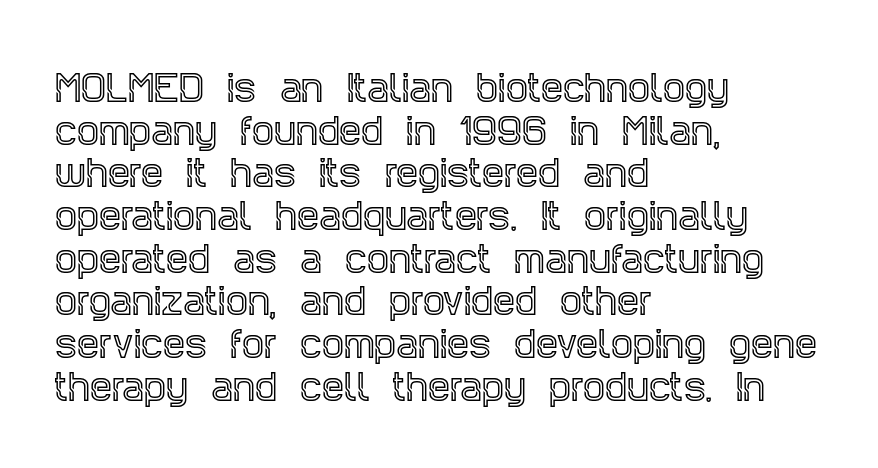
Character widths vary here, with narrow letters taking less room than wide ones. Rule under the text: the space is simply empty. Is the letter spacing exaggerated? No — it looks like the ordinary default. Notice how the passage keeps a crisp vertical edge on the left only. A roman cut, with each character standing at attention.
